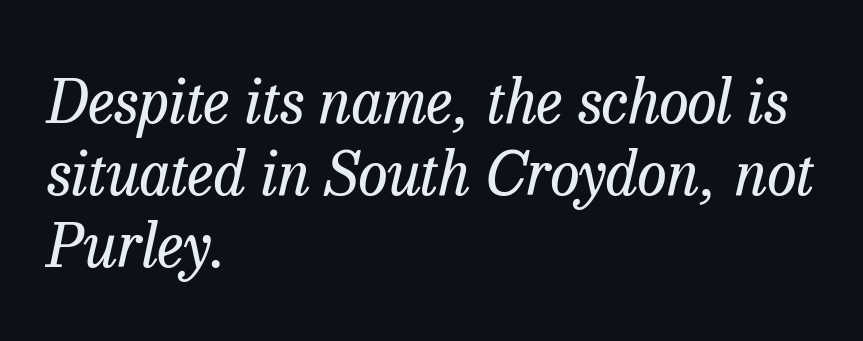
The image shows 60 px regular-weight serif type, italic (leaning right); set left-aligned, line spacing 1.2x, normal letter spacing, not underlined; low stroke contrast and a medium x-height.
